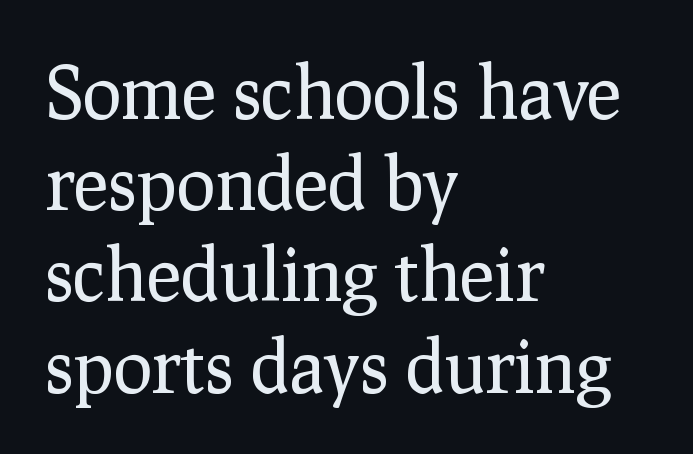
The image shows 73 px regular-weight serif type, upright; set left-aligned, normal line spacing (1.25x), normal letter spacing, not underlined; low stroke contrast and a medium x-height.
